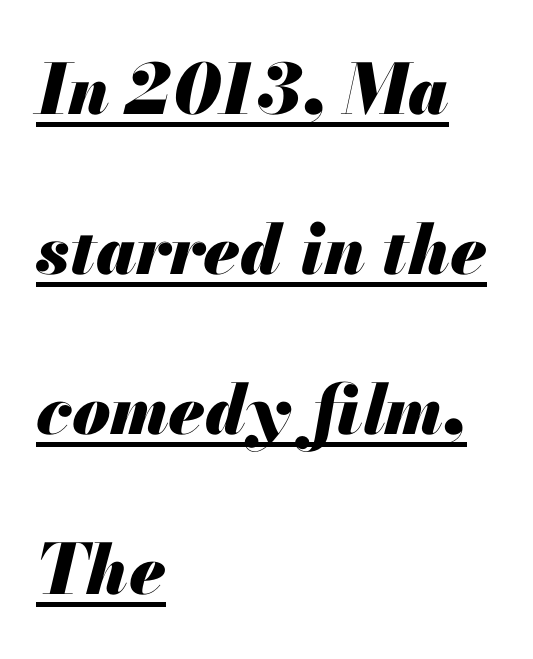
{"italic": "yes", "lean": "right", "slant_degrees": 13, "bold": "yes", "weight": "heavy", "width": "normal", "stroke_contrast": "medium", "x_height": "small", "monospaced": "no", "underline": "yes", "align": "left", "line_spacing": "loose", "line_spacing_ratio": 2.32, "letter_spacing": "normal", "letter_spacing_em": 0.0, "glyph_px": 69}
